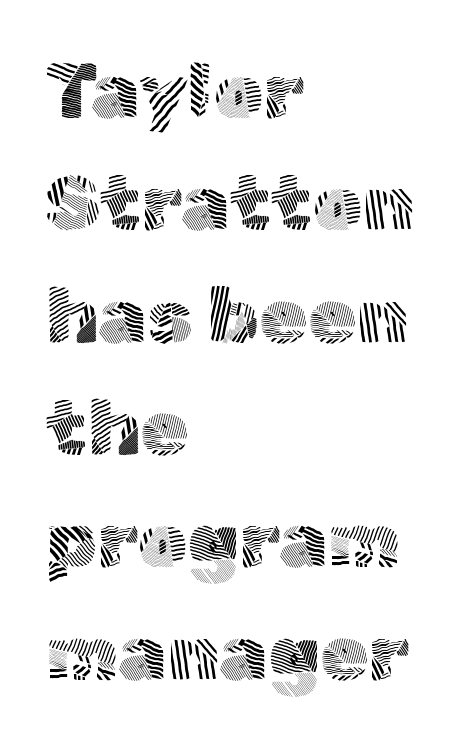
No feet cap the strokes, marking this as sans-serif type. Vertically, the passage feels balanced, rows spaced as you'd expect. The compositor pushed each line to the left boundary. Quick note: not italic, upright.
